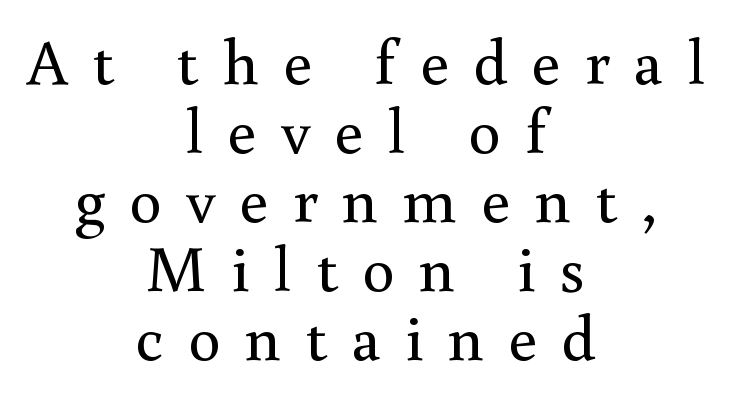
Interline gaps are noticeably narrow in this sample. Letters have the restrained weight of plain body copy at most. Compared with typical body copy, the letter spacing here is much looser. Underline: absent. Layout note: lines centered.
